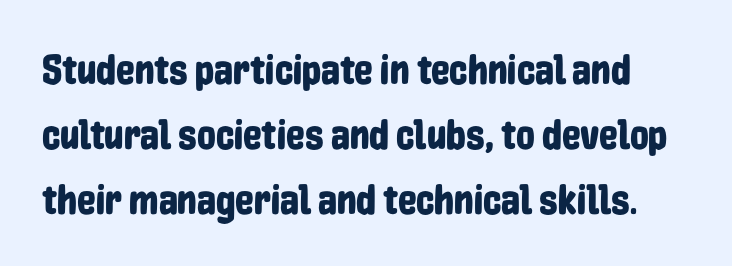
The image shows 42 px condensed sans-serif type, upright; set normal line spacing (1.55x), normal letter spacing, not underlined; low stroke contrast and a medium x-height.
